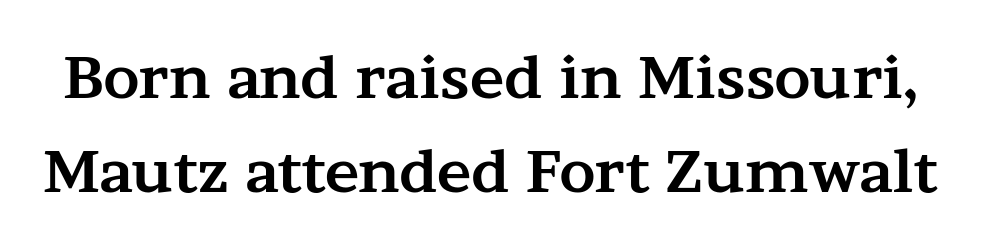
Inter-character spacing is left at the font's built-in metrics. A clean baseline with only descenders dipping below it. The face used here is proportionally spaced, like ordinary book or web type. The lettering holds an erect, upright posture throughout. As a designer I'd log this as weight 700, bold. The leading is moderate, giving the passage an even texture.
